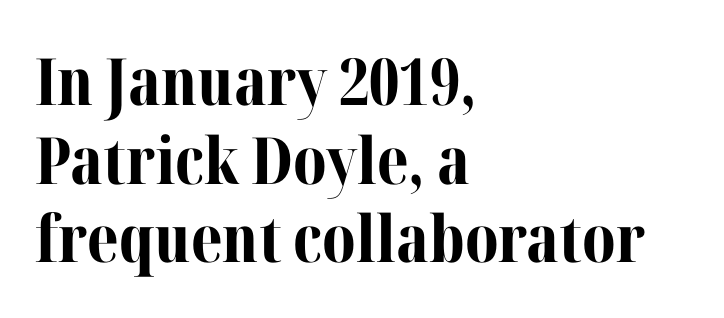
Q: Is the text bold? A: Yes.
Q: Is the text italic (slanted)? A: No, it is upright.
Q: Is the typeface a serif or a sans-serif typeface? A: Serif.
Q: Is the text underlined? A: No.
Q: How is the paragraph aligned? A: Left-aligned.
Q: Is the spacing between letters normal or unusually wide? A: Normal.
Q: Width (condensed, normal, or wide)? A: Normal.
Q: Stroke contrast? A: Medium.
Q: x-height? A: Medium.
Q: Monospaced? A: No.
